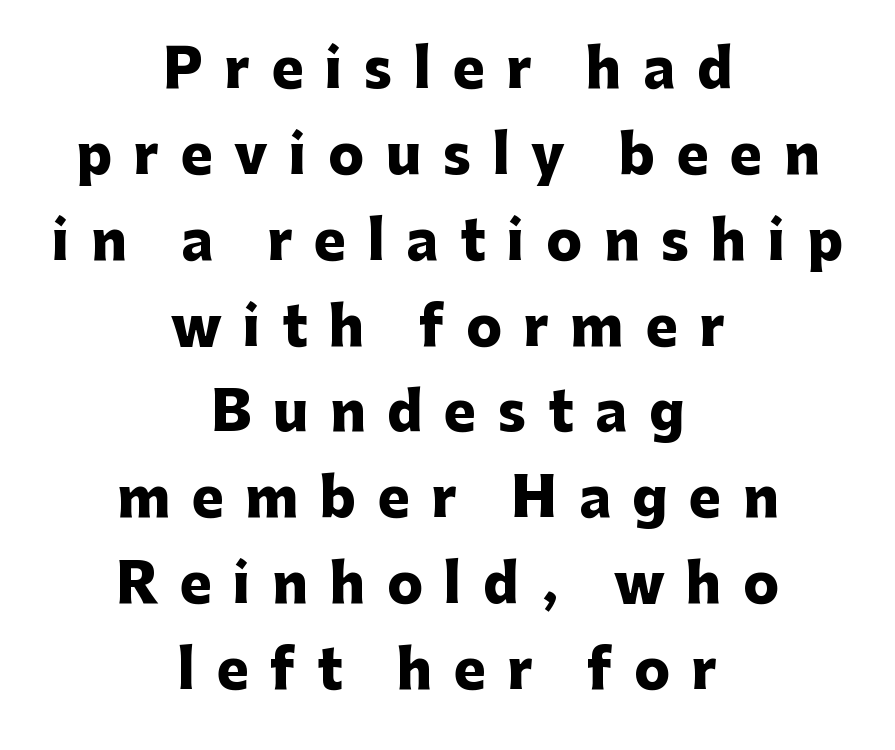
Q: Is the text bold? A: Yes.
Q: Is the text italic (slanted)? A: No, it is upright.
Q: Is the typeface a serif or a sans-serif typeface? A: Sans-serif.
Q: Is the text underlined? A: No.
Q: How is the paragraph aligned? A: Centered.
Q: Is the spacing between letters normal or unusually wide? A: Unusually wide.
Q: Is the spacing between lines tight, normal or loose? A: Normal.
Q: Width (condensed, normal, or wide)? A: Normal.
Q: Stroke contrast? A: Low.
Q: x-height? A: Medium.
Q: Monospaced? A: No.
